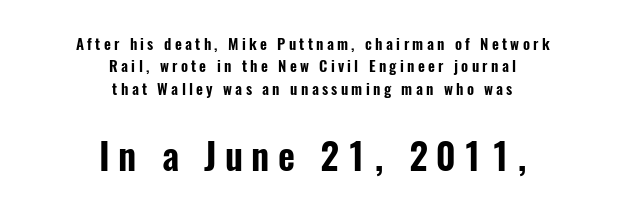
Q: Is the text italic (slanted)? A: No, it is upright.
Q: Is the typeface a serif or a sans-serif typeface? A: Sans-serif.
Q: Is the text underlined? A: No.
Q: How is the paragraph aligned? A: Centered.
Q: Is the spacing between letters normal or unusually wide? A: Unusually wide.
Q: Is the spacing between lines tight, normal or loose? A: Normal.
Q: Which block of text is set in a larger size, the first (top) or the second (bottom)? A: The second (bottom) one.
Q: Width (condensed, normal, or wide)? A: Condensed.
Q: Stroke contrast? A: Low.
Q: x-height? A: Medium.
Q: Monospaced? A: No.
